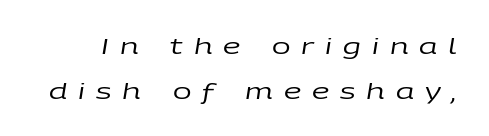
The image shows 22 px text type, italic (leaning right); set loose line spacing (2.04x), unusually wide letter spacing (+0.5 em), not underlined.
